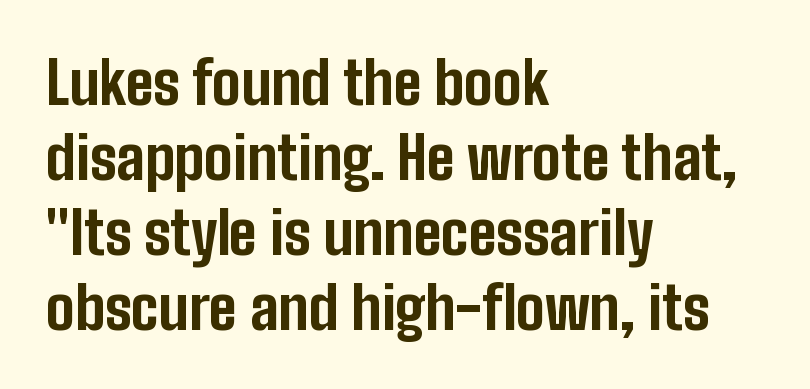
Q: Is the text bold? A: Yes.
Q: Is the text italic (slanted)? A: No, it is upright.
Q: Is the typeface a serif or a sans-serif typeface? A: Sans-serif.
Q: Is the text underlined? A: No.
Q: How is the paragraph aligned? A: Left-aligned.
Q: Is the spacing between letters normal or unusually wide? A: Normal.
Q: Is the spacing between lines tight, normal or loose? A: Normal.
Q: Width (condensed, normal, or wide)? A: Condensed.
Q: Stroke contrast? A: Low.
Q: x-height? A: Medium.
Q: Monospaced? A: No.
